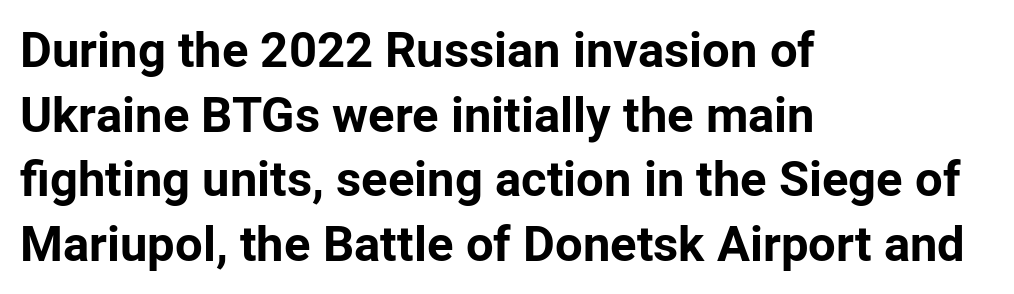
Q: Is the text bold? A: Yes.
Q: Is the text italic (slanted)? A: No, it is upright.
Q: Is the typeface a serif or a sans-serif typeface? A: Sans-serif.
Q: Is the text underlined? A: No.
Q: How is the paragraph aligned? A: Left-aligned.
Q: Is the spacing between letters normal or unusually wide? A: Normal.
Q: Is the spacing between lines tight, normal or loose? A: Normal.
Q: Width (condensed, normal, or wide)? A: Normal.
Q: Stroke contrast? A: Low.
Q: x-height? A: Medium.
Q: Monospaced? A: No.
